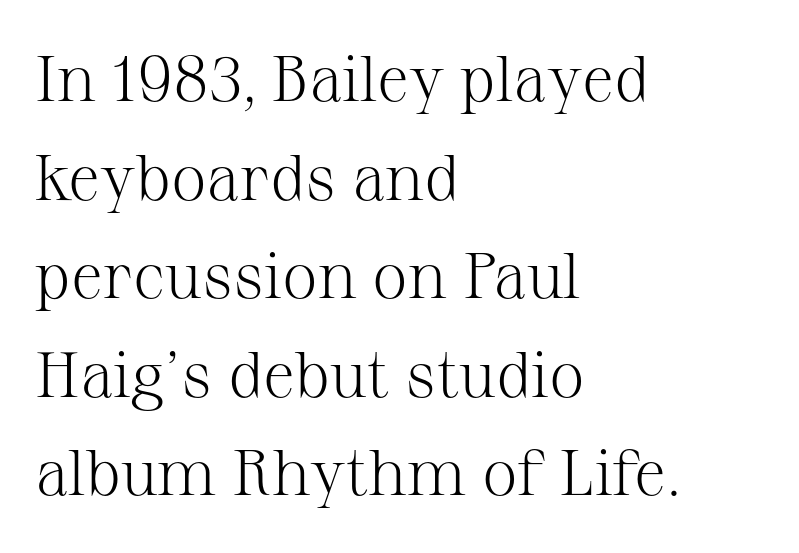
It's the straight-up-and-down kind of type. Varying glyph widths throughout — classic text-font behaviour. No word sits above an underline. The typesetter chose a ragged-right arrangement here. In terms of letterform style, serifs are clearly present.
